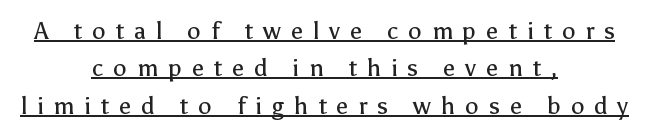
The image shows 24 px text type, upright; set centered, normal line spacing (1.56x), unusually wide letter spacing (+0.41 em), underlined.
